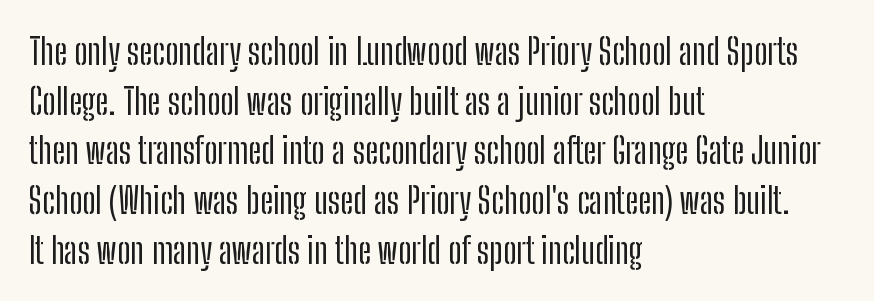
The image shows 36 px condensed sans-serif type, upright; set left-aligned, normal line spacing (1.38x), normal letter spacing, not underlined; low stroke contrast and a medium x-height.
